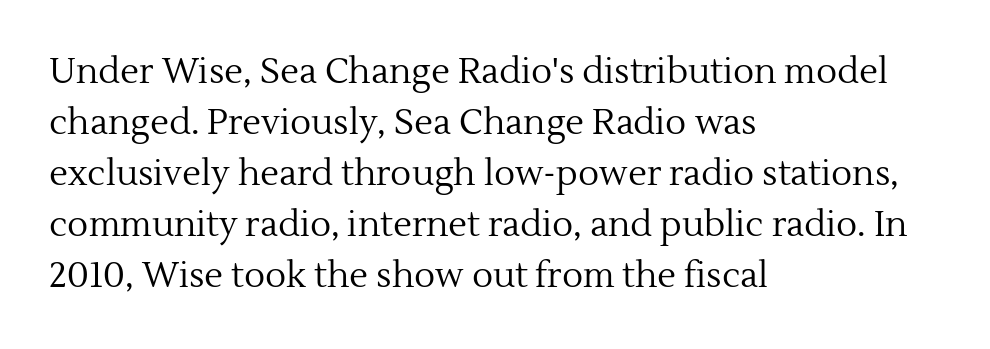
The image shows 35 px regular-weight serif type, upright; set left-aligned, normal line spacing (1.46x), normal letter spacing, not underlined; a medium x-height.
